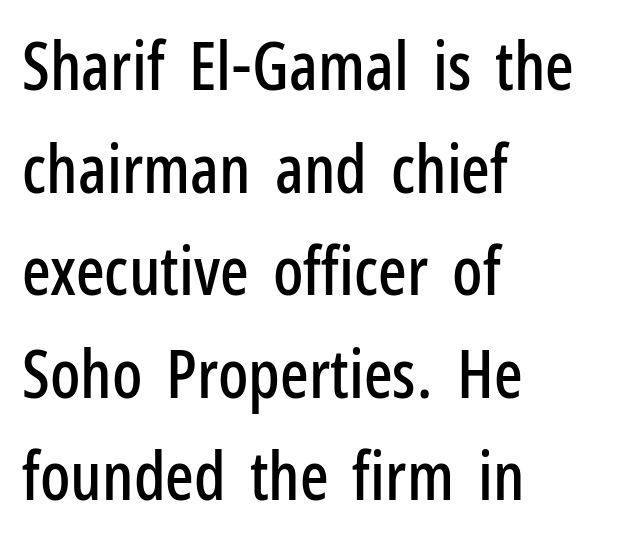
A clean baseline with only descenders dipping below it. These lines are rendered in a variable-pitch font. Unlike italic type, these characters show no tilt at all. A sans-serif font was chosen for this passage.
